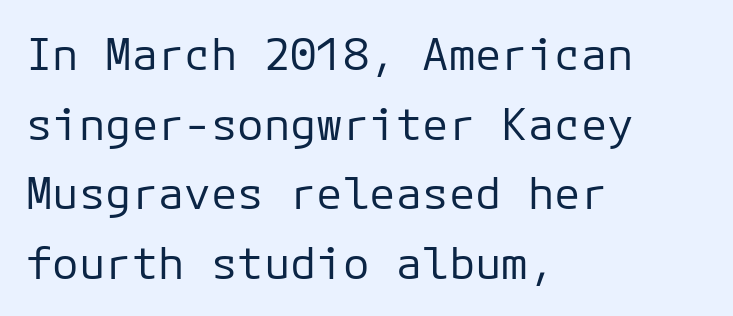
Q: Is the text bold? A: No.
Q: Is the text italic (slanted)? A: No, it is upright.
Q: Is the typeface a serif or a sans-serif typeface? A: Sans-serif.
Q: Is the text underlined? A: No.
Q: How is the paragraph aligned? A: Left-aligned.
Q: Is the spacing between letters normal or unusually wide? A: Normal.
Q: Is the spacing between lines tight, normal or loose? A: Normal.
Q: Width (condensed, normal, or wide)? A: Normal.
Q: Stroke contrast? A: Low.
Q: x-height? A: Medium.
Q: Monospaced? A: Yes.
